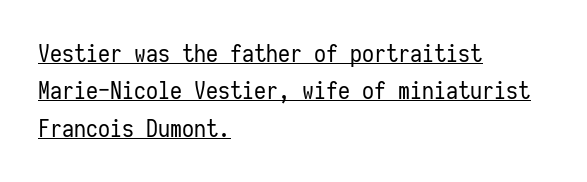
These lines keep a tight, regular rhythm from letter to letter. Teacher's note: observe the even left margin — that is flush-left alignment. The letterforms sit at book weight or below. Normally led — the rows are evenly, conventionally spaced. When letters stand straight like this, we call the style roman or upright.
